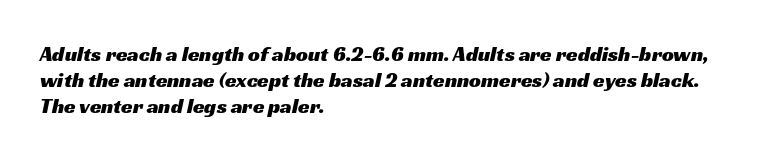
The image shows 21 px text type; set left-aligned, normal line spacing (1.25x), normal letter spacing, not underlined.
